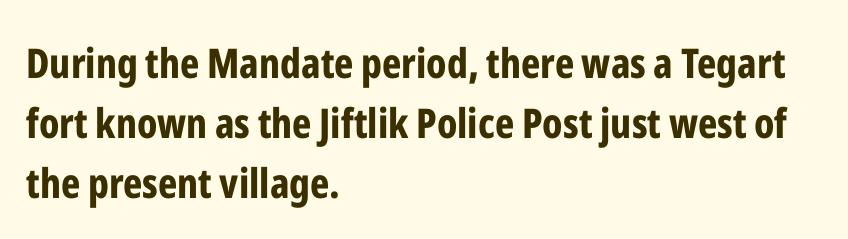
Does the copy run flush right? No — it runs flush left. Posture: upright roman. Each letter's strokes conclude bluntly, with no projecting serifs. The zone under the glyphs is completely vacant. A typesetter would call this zero additional tracking.
